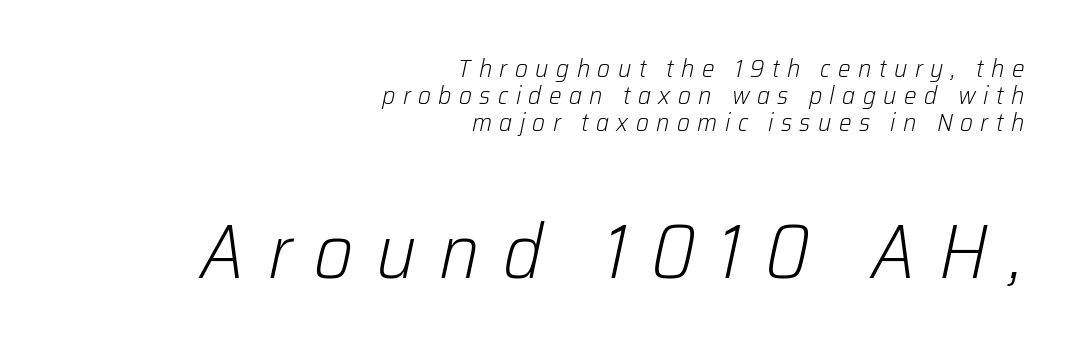
{"italic": "yes", "lean": "right", "slant_degrees": 12, "bold": "no", "weight": "light", "width": "normal", "stroke_contrast": "low", "x_height": "medium", "monospaced": "no", "underline": "no", "align": "right", "line_spacing": "tight", "line_spacing_ratio": 1.09, "letter_spacing": "wide", "letter_spacing_em": 0.3, "larger_block": "second", "size_ratio": 3.04, "glyph_px": 76}
